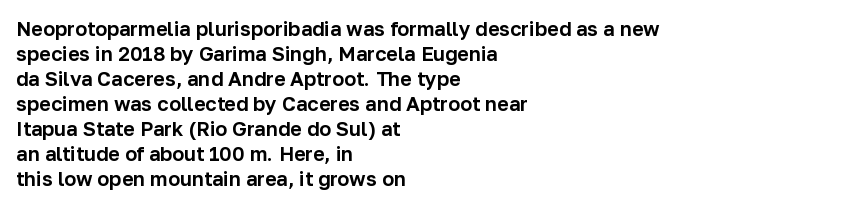
Q: Is the text italic (slanted)? A: No, it is upright.
Q: Is the text underlined? A: No.
Q: How is the paragraph aligned? A: Left-aligned.
Q: Is the spacing between letters normal or unusually wide? A: Normal.
Q: Is the spacing between lines tight, normal or loose? A: Normal.
